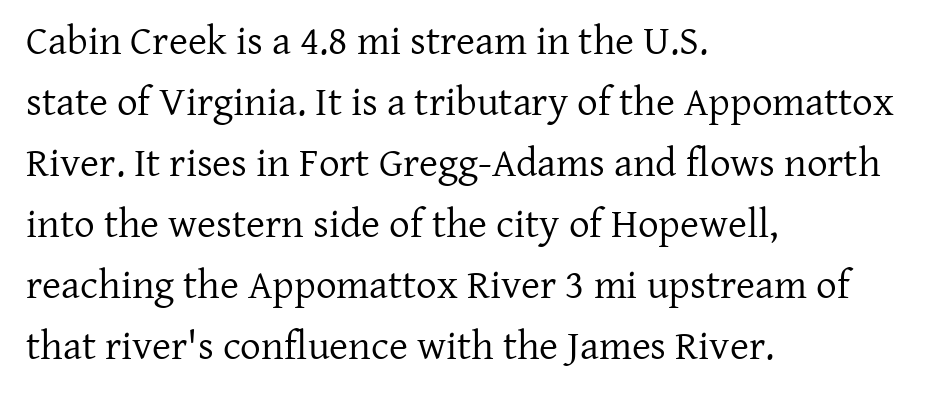
The lettering holds an erect, upright posture throughout. Examine the stroke ends and you'll spot serifs. The lines sit at an ordinary, default distance from one another. Counters stay open thanks to moderate or lighter strokes. The letters advance in unequal steps, a hallmark of proportional type.
